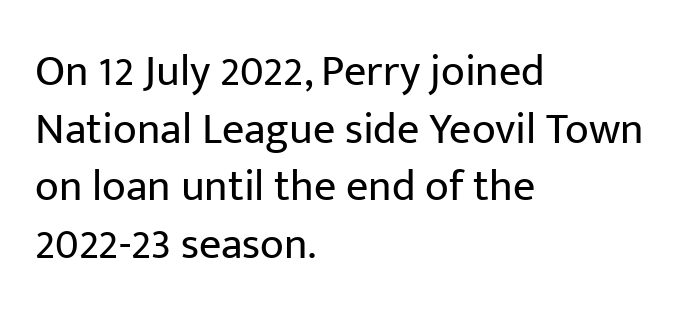
{"serif": "no", "italic": "no", "bold": "no", "weight": "regular", "width": "normal", "stroke_contrast": "low", "x_height": "medium", "monospaced": "no", "underline": "no", "align": "left", "line_spacing": "normal", "line_spacing_ratio": 1.31, "letter_spacing": "normal", "letter_spacing_em": 0.0, "glyph_px": 44}
